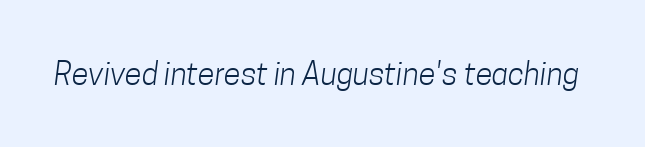
{"serif": "no", "bold": "no", "weight": "light", "width": "condensed", "stroke_contrast": "low", "x_height": "medium", "monospaced": "no", "underline": "no", "letter_spacing": "normal", "letter_spacing_em": 0.0, "glyph_px": 31}
